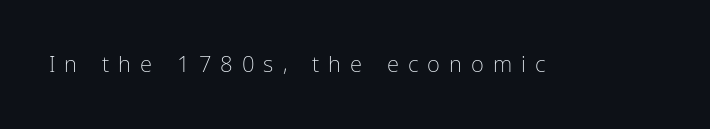
{"italic": "no", "bold": "no", "underline": "no", "letter_spacing": "wide", "letter_spacing_em": 0.41, "glyph_px": 22}
